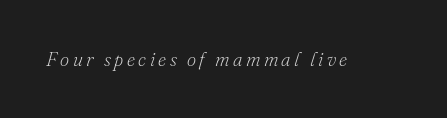
Compared with ordinary roman type, these characters are visibly tilted. The specimen omits any rule beneath the text block's lines. Weight: not bold — regular or lighter.
